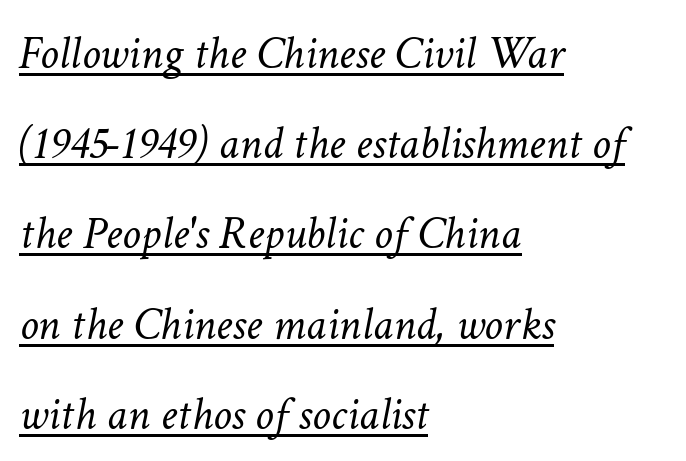
Left-aligned paragraph, ragged on the right. Stroke thickness stays within the range of a standard reading face or lighter. Nothing unusual about the tracking: characters are spaced as the font intends. The vertical gap from one line to the next is large. The rendering uses natural spacing where letterforms have individual widths. The text carries the slant typical of an italic or oblique font.
